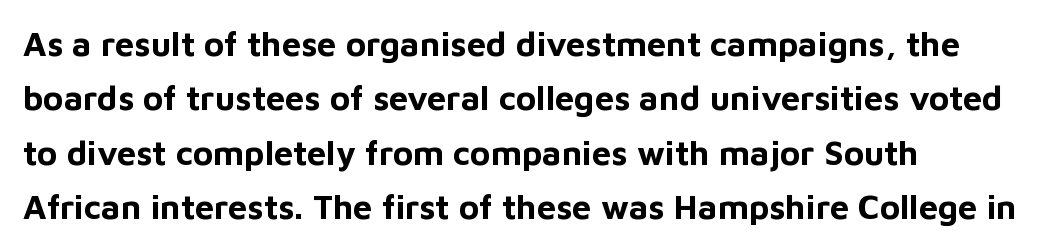
The typesetter chose a ragged-right arrangement here. The face used here has the dense, thick strokes of a bold. Does the lettering tilt? It doesn't — this is upright. This block has exactly the height ordinary leading produces. The passage shown is typed in a proportional face where columns would drift.
